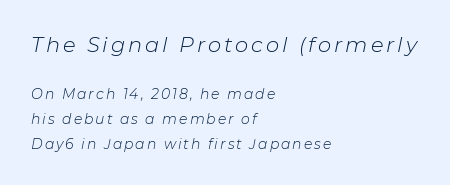
Each stroke keeps to a modest, everyday thickness or less. Horizontal alignment here is leftward, the default for most running prose. A bare baseline throughout the passage. Observe the lean: these are italic letterforms.
